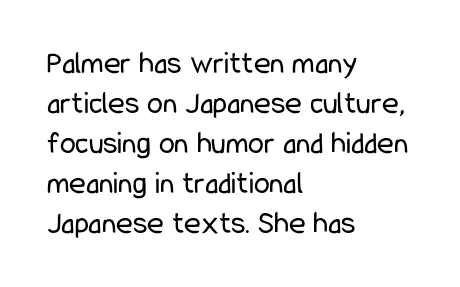
No extra tracking has been applied to these lines. Designer's note — italics off, roman on. Is this a fixed-width face? No — the glyphs have proportional, varying widths. No feet cap the strokes, marking this as sans-serif type. The leading is moderate, giving the passage an even texture.
